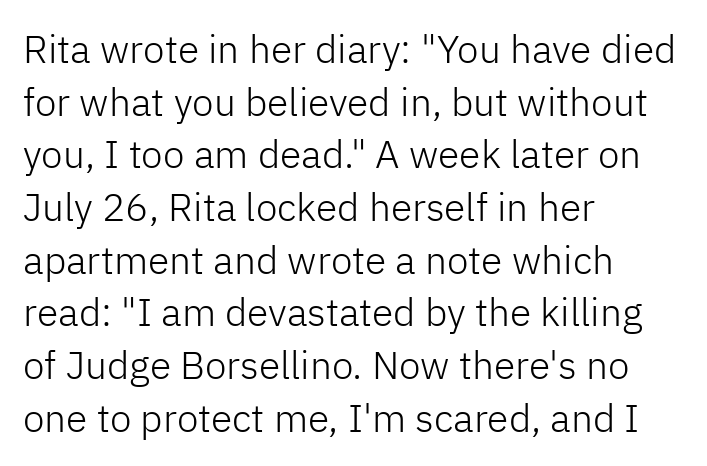
Descenders are the only things crossing below the line. Caption: standard tracking, unaltered. Examine the stroke ends and you'll find no serifs. Honestly, the row spacing looks completely unremarkable.
